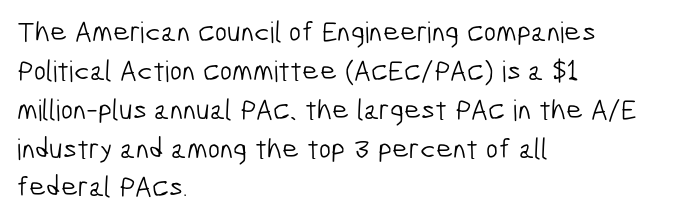
Q: Is the text bold? A: No.
Q: Is the typeface a serif or a sans-serif typeface? A: Sans-serif.
Q: Is the text underlined? A: No.
Q: How is the paragraph aligned? A: Left-aligned.
Q: Is the spacing between letters normal or unusually wide? A: Normal.
Q: Is the spacing between lines tight, normal or loose? A: Normal.
Q: Width (condensed, normal, or wide)? A: Condensed.
Q: Stroke contrast? A: Low.
Q: x-height? A: Medium.
Q: Monospaced? A: No.
